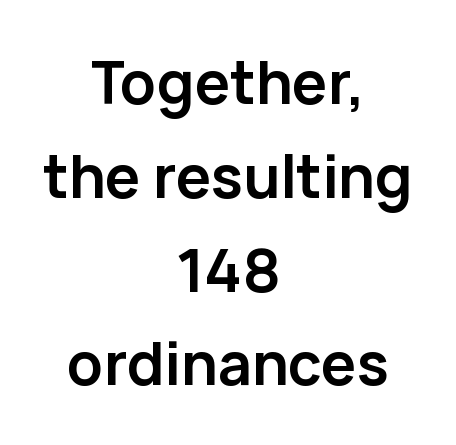
The image shows 59 px semibold sans-serif type, upright; set centered, normal line spacing (1.59x), normal letter spacing, not underlined; low stroke contrast and a medium x-height.
